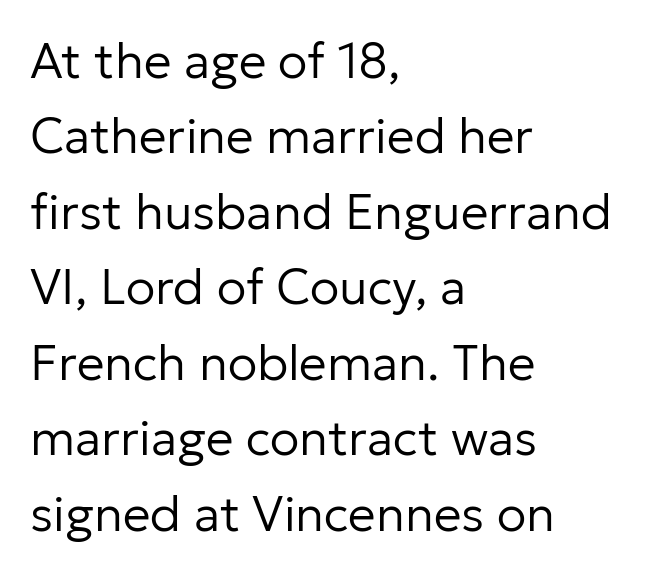
Q: Is the text bold? A: No.
Q: Is the text italic (slanted)? A: No, it is upright.
Q: Is the typeface a serif or a sans-serif typeface? A: Sans-serif.
Q: Is the text underlined? A: No.
Q: How is the paragraph aligned? A: Left-aligned.
Q: Is the spacing between letters normal or unusually wide? A: Normal.
Q: Is the spacing between lines tight, normal or loose? A: Normal.
Q: Width (condensed, normal, or wide)? A: Normal.
Q: Stroke contrast? A: Low.
Q: x-height? A: Medium.
Q: Monospaced? A: No.
